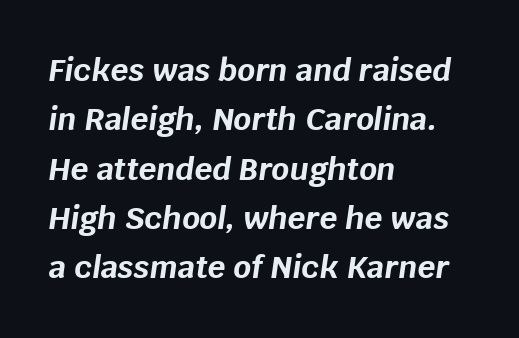
The image shows 31 px bold type, italic (leaning right); set left-aligned, normal line spacing (1.59x), normal letter spacing, not underlined; low stroke contrast and a large x-height.
